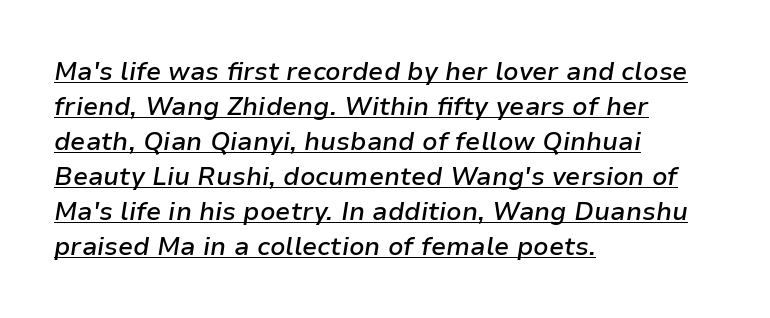
Q: Is the text bold? A: Semi-bold.
Q: Is the text italic (slanted)? A: Yes, it leans right by about 9 degrees.
Q: Is the text underlined? A: Yes.
Q: How is the paragraph aligned? A: Left-aligned.
Q: Is the spacing between letters normal or unusually wide? A: Normal.
Q: Is the spacing between lines tight, normal or loose? A: Normal.
